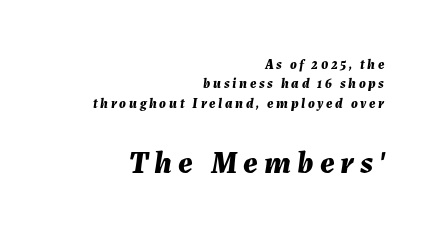
Posture: slanted. The baseline area is clear. This layout puts the modest block above and the oversized block below. If you drew a ruler down the right edge, every line would touch it. Heft: maximum for text — a bold.
